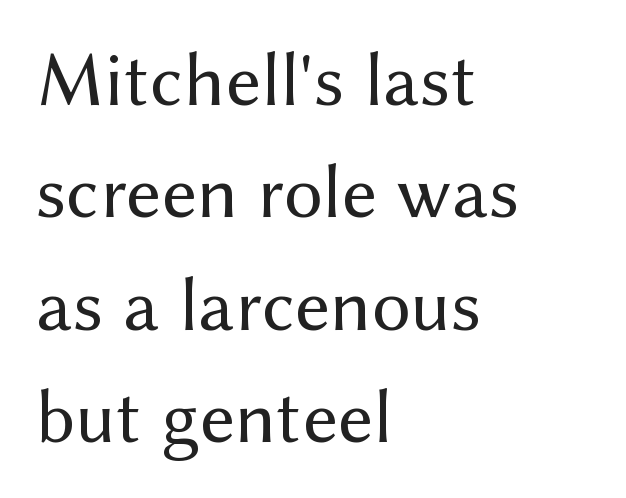
{"serif": "no", "italic": "no", "bold": "no", "weight": "regular", "width": "normal", "stroke_contrast": "medium", "x_height": "medium", "monospaced": "no", "underline": "no", "align": "left", "line_spacing": "normal", "line_spacing_ratio": 1.46, "letter_spacing": "normal", "letter_spacing_em": 0.0, "glyph_px": 77}
